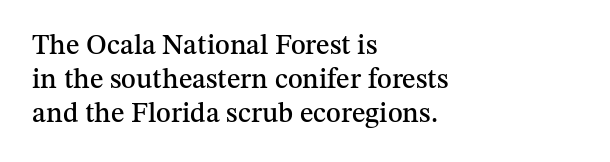
{"serif": "yes", "italic": "no", "width": "normal", "stroke_contrast": "medium", "x_height": "medium", "monospaced": "no", "underline": "no", "align": "left", "line_spacing_ratio": 1.22, "letter_spacing": "normal", "letter_spacing_em": 0.0, "glyph_px": 28}
